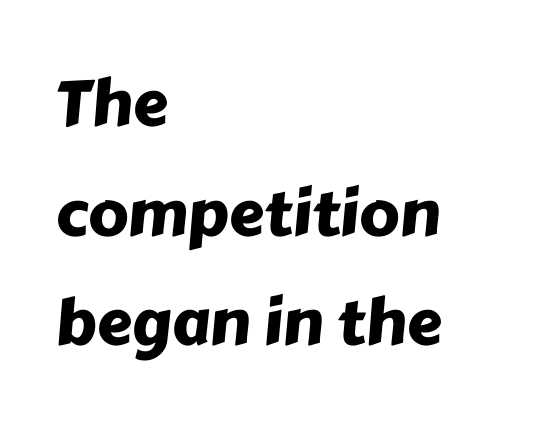
Character widths vary here, with narrow letters taking less room than wide ones. A student would call this left alignment; a typographer would say flush left, rag right. Nothing sits at the stroke ends, so this counts as sans-serif. Bare-footed words on every line. Tracking value appears to be zero — textbook default spacing.
